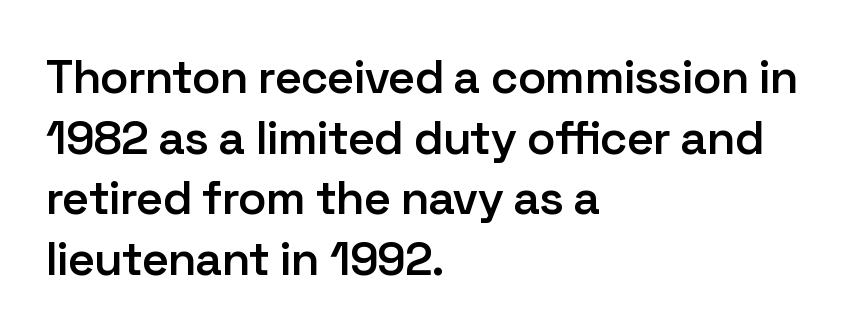
Q: Is the text bold? A: Semi-bold.
Q: Is the text italic (slanted)? A: No, it is upright.
Q: Is the typeface a serif or a sans-serif typeface? A: Sans-serif.
Q: Is the text underlined? A: No.
Q: How is the paragraph aligned? A: Left-aligned.
Q: Is the spacing between letters normal or unusually wide? A: Normal.
Q: Is the spacing between lines tight, normal or loose? A: Normal.
Q: Width (condensed, normal, or wide)? A: Normal.
Q: Stroke contrast? A: Low.
Q: x-height? A: Medium.
Q: Monospaced? A: No.
